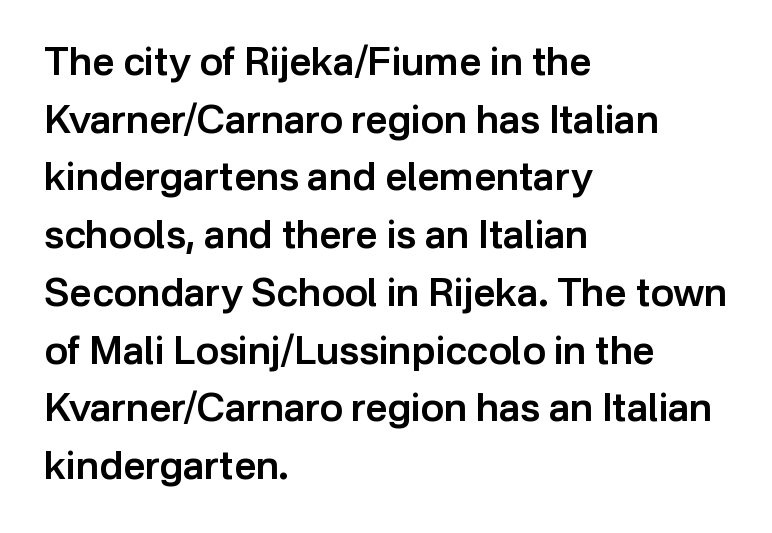
The image shows 39 px semibold sans-serif type, upright; set left-aligned, normal line spacing (1.48x), normal letter spacing, not underlined; low stroke contrast and a medium x-height.
